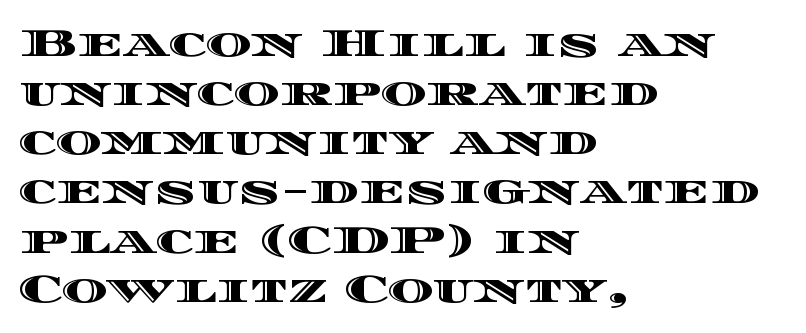
Q: Is the text italic (slanted)? A: No, it is upright.
Q: Is the text underlined? A: No.
Q: How is the paragraph aligned? A: Left-aligned.
Q: Is the spacing between letters normal or unusually wide? A: Normal.
Q: Is the spacing between lines tight, normal or loose? A: Normal.
Q: Width (condensed, normal, or wide)? A: Wide.
Q: x-height? A: Large.
Q: Monospaced? A: No.
